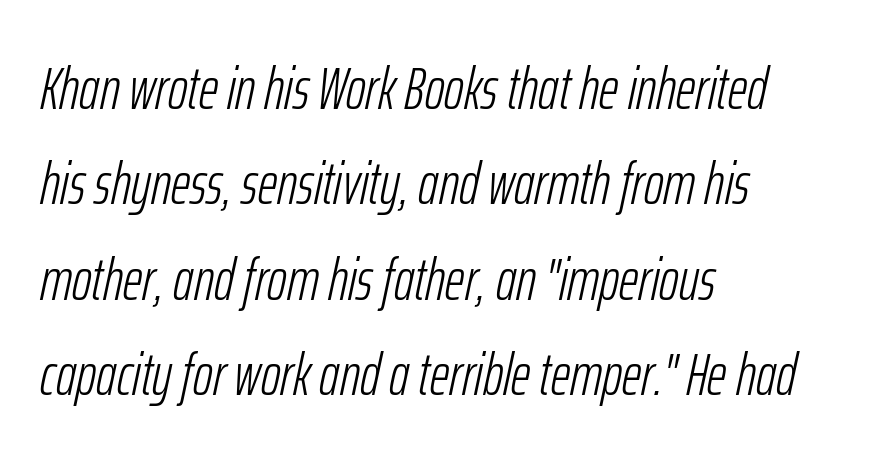
Q: Is the text bold? A: No.
Q: Is the text italic (slanted)? A: Yes, it leans right by about 12 degrees.
Q: Is the text underlined? A: No.
Q: How is the paragraph aligned? A: Left-aligned.
Q: Is the spacing between letters normal or unusually wide? A: Normal.
Q: Is the spacing between lines tight, normal or loose? A: Normal.
Q: Width (condensed, normal, or wide)? A: Condensed.
Q: Stroke contrast? A: Low.
Q: x-height? A: Medium.
Q: Monospaced? A: No.
